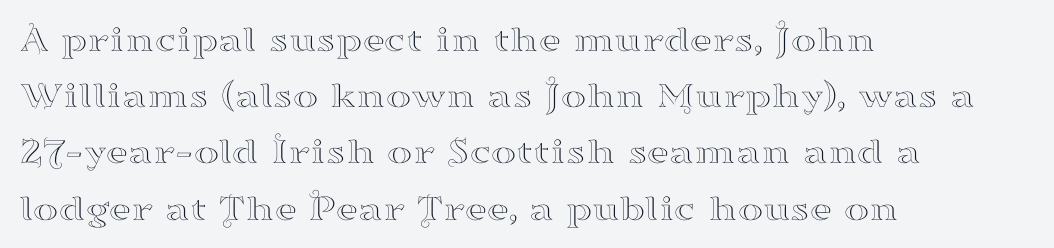
Q: Is the text italic (slanted)? A: No, it is upright.
Q: Is the typeface a serif or a sans-serif typeface? A: Serif.
Q: Is the text underlined? A: No.
Q: How is the paragraph aligned? A: Left-aligned.
Q: Is the spacing between letters normal or unusually wide? A: Normal.
Q: Is the spacing between lines tight, normal or loose? A: Normal.
Q: Width (condensed, normal, or wide)? A: Wide.
Q: Stroke contrast? A: High.
Q: x-height? A: Small.
Q: Monospaced? A: No.
